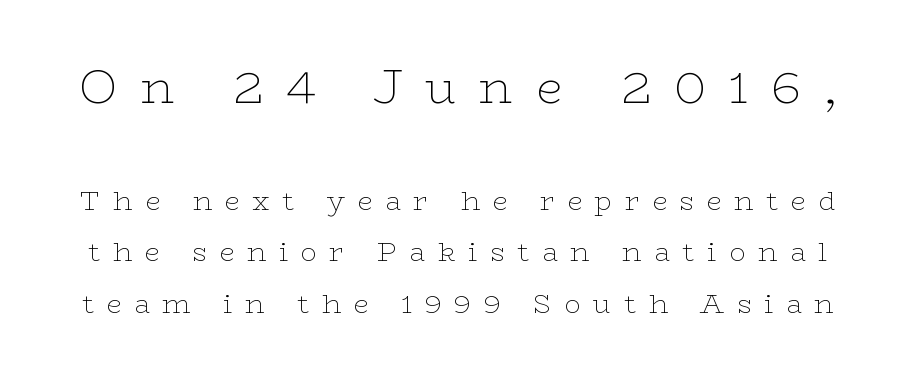
Nope, not italic — everything's standing straight. Interline gaps are noticeably wide in this sample. The upper block of text is set noticeably larger than the block beneath it. Old-style or modern, the face here clearly has serifs. Weight class: somewhere from thin through regular. In terms of letterspacing, this is a distinctly airy, spread setting.
